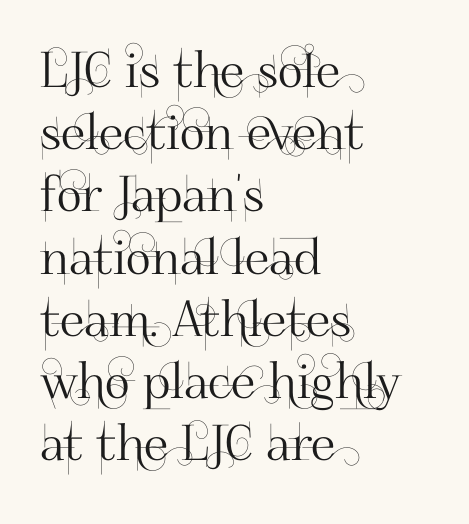
Italic? Not at all — the glyphs are vertical. No feet cap the strokes, marking this as sans-serif type. Rows of type keep a routine distance in the vertical direction. Standard letterfit; no display-style spreading of the glyphs. Beneath every word, the page is bare.
